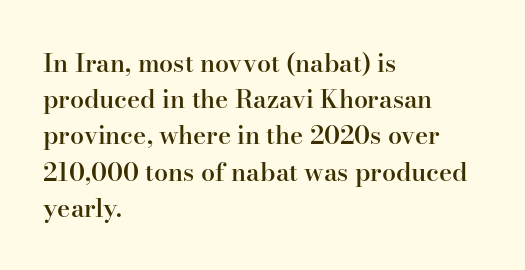
Q: Is the text bold? A: Semi-bold.
Q: Is the text italic (slanted)? A: No, it is upright.
Q: Is the text underlined? A: No.
Q: How is the paragraph aligned? A: Left-aligned.
Q: Is the spacing between letters normal or unusually wide? A: Normal.
Q: Is the spacing between lines tight, normal or loose? A: Normal.
